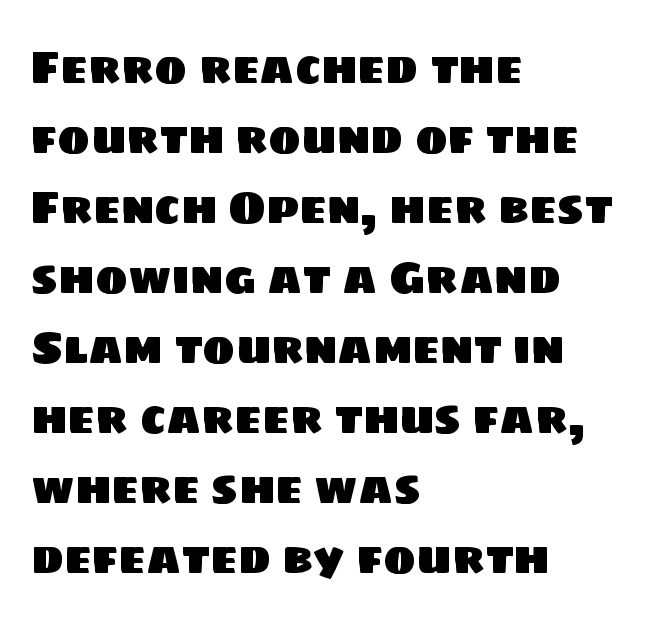
{"serif": "no", "width": "normal", "stroke_contrast": "low", "x_height": "large", "monospaced": "no", "underline": "no", "align": "left", "line_spacing": "normal", "line_spacing_ratio": 1.59, "letter_spacing": "normal", "letter_spacing_em": 0.0, "glyph_px": 44}
